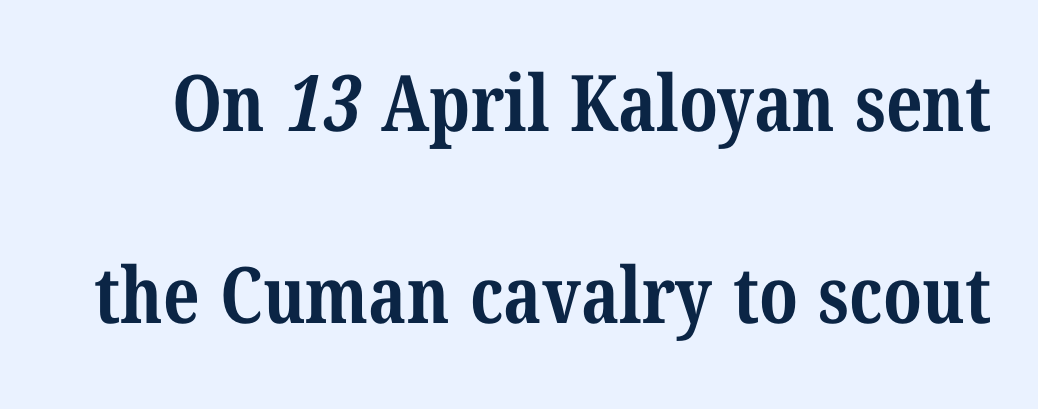
{"serif": "yes", "bold": "yes", "weight": "bold", "width": "condensed", "stroke_contrast": "medium", "x_height": "medium", "monospaced": "no", "underline": "no", "line_spacing": "loose", "line_spacing_ratio": 2.46, "letter_spacing": "normal", "letter_spacing_em": 0.0, "glyph_px": 78}
